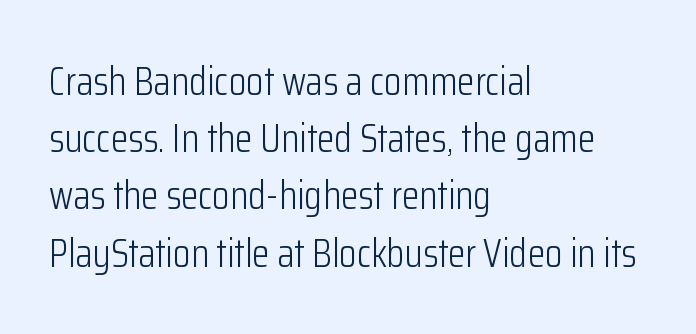
A typesetter would call this proportional, since set widths differ per character. The vertical gap from one line to the next is medium. The rendering anchors every line to the left-hand side. Spacing between characters is what you'd get straight out of the box.
